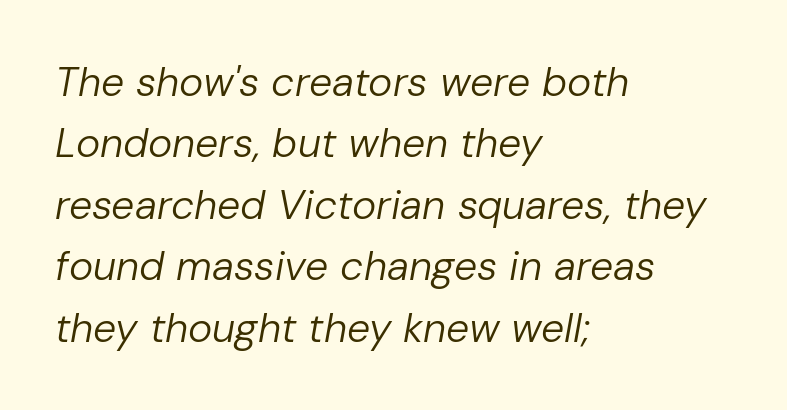
The image shows 41 px regular-weight type, italic (leaning right); set left-aligned, normal line spacing (1.5x), normal letter spacing, not underlined; low stroke contrast and a medium x-height.
